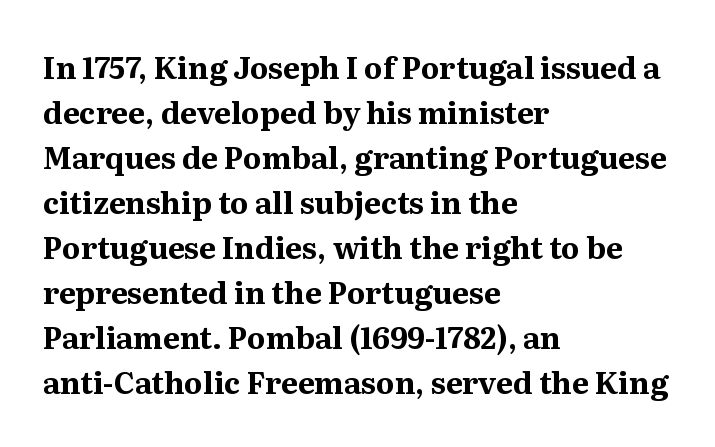
The horizontal fit of the characters is conventional and even. Honestly, there is no underline to notice here at all. The rendering shows small feet on the letterforms — a serif design. The glyphs have the mass of a bold cut.
